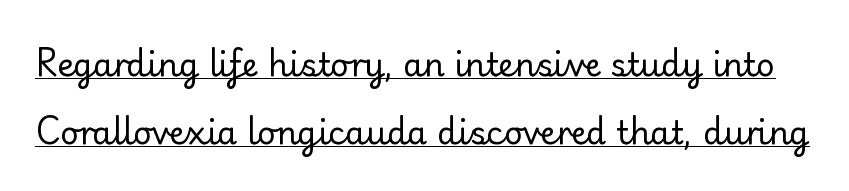
The image shows 32 px regular-weight sans-serif type, upright; set loose line spacing (2.12x), normal letter spacing, underlined; low stroke contrast and a small x-height.
